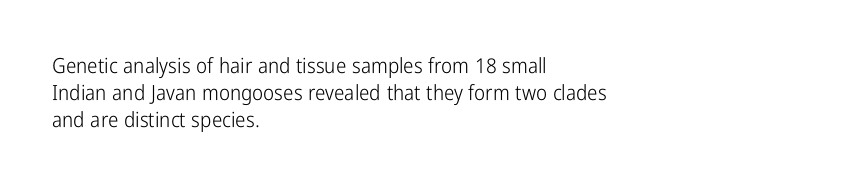
The image shows 21 px text type, upright; set left-aligned, normal line spacing (1.28x), normal letter spacing, not underlined.
